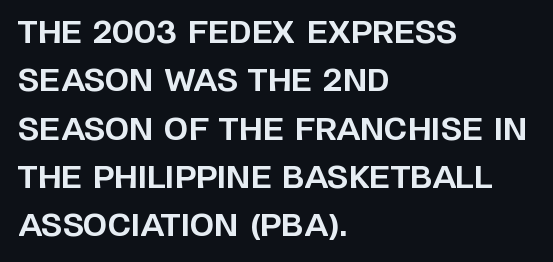
Is the type bold? Yes — the strokes are clearly thick and heavy. The paragraph shown leans on its left margin. Does extra space separate the letters? No, they use regular spacing. The strip under each line holds only bare page.
